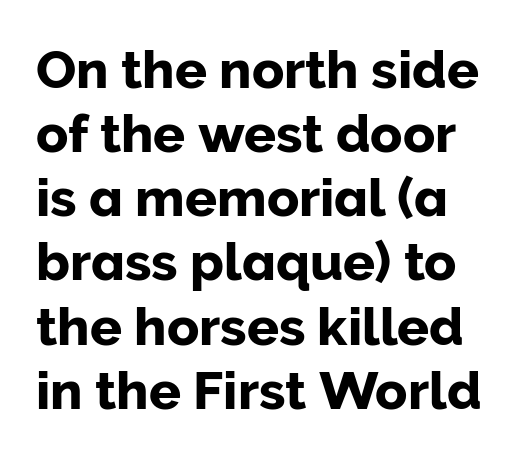
Q: Is the text italic (slanted)? A: No, it is upright.
Q: Is the typeface a serif or a sans-serif typeface? A: Sans-serif.
Q: Is the text underlined? A: No.
Q: Is the spacing between letters normal or unusually wide? A: Normal.
Q: Width (condensed, normal, or wide)? A: Normal.
Q: Stroke contrast? A: Low.
Q: x-height? A: Medium.
Q: Monospaced? A: No.
